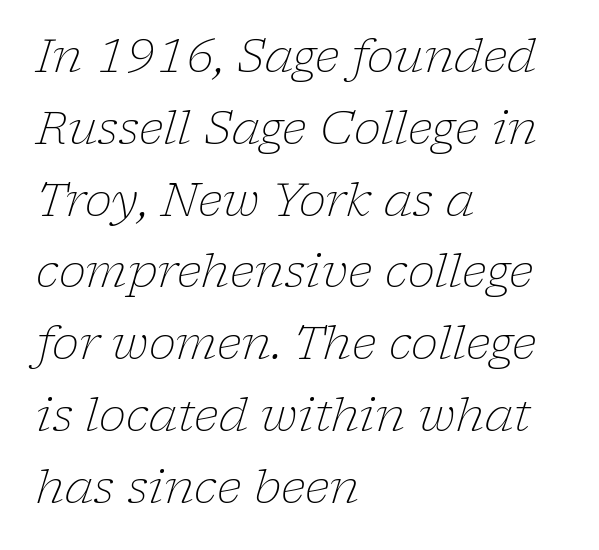
The image shows 46 px light serif type, italic (leaning right); set left-aligned, normal line spacing (1.56x), normal letter spacing, not underlined; low stroke contrast and a medium x-height.
